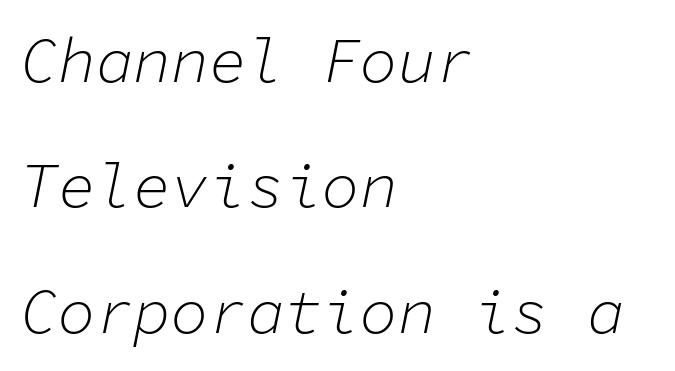
The image shows 63 px light type, italic (leaning right), monospaced; set left-aligned, loose line spacing (1.99x), normal letter spacing, not underlined; low stroke contrast and a medium x-height.
